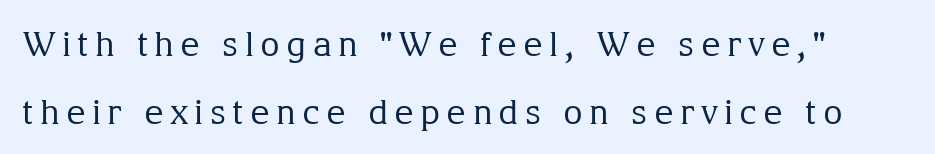
{"serif": "yes", "italic": "no", "bold": "no", "weight": "regular", "width": "normal", "stroke_contrast": "medium", "x_height": "medium", "monospaced": "no", "underline": "no", "line_spacing": "loose", "line_spacing_ratio": 2.0, "glyph_px": 34}
